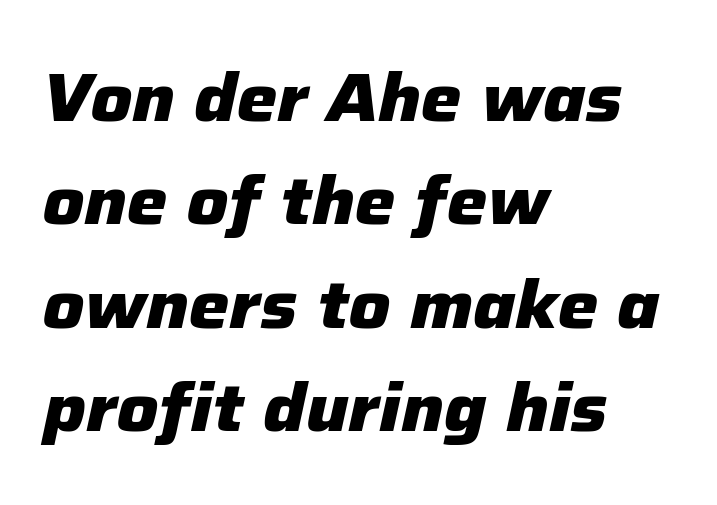
The image shows 68 px heavy type, italic (leaning right); set left-aligned, normal line spacing (1.52x), normal letter spacing, not underlined; low stroke contrast and a medium x-height.
